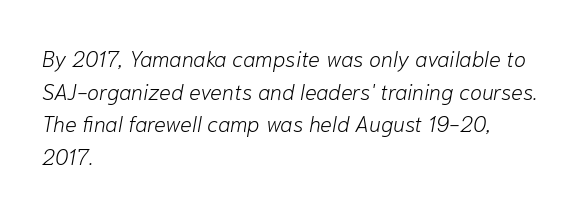
The image shows 22 px text type, italic (leaning right); set left-aligned, normal line spacing (1.48x), normal letter spacing, not underlined.
